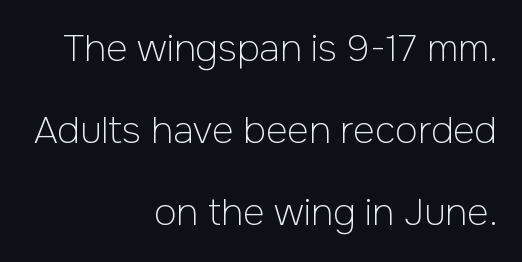
{"serif": "no", "italic": "no", "bold": "no", "weight": "light", "width": "normal", "stroke_contrast": "low", "x_height": "medium", "monospaced": "no", "underline": "no", "align": "right", "line_spacing": "loose", "line_spacing_ratio": 2.21, "letter_spacing": "normal", "letter_spacing_em": 0.0, "glyph_px": 37}
